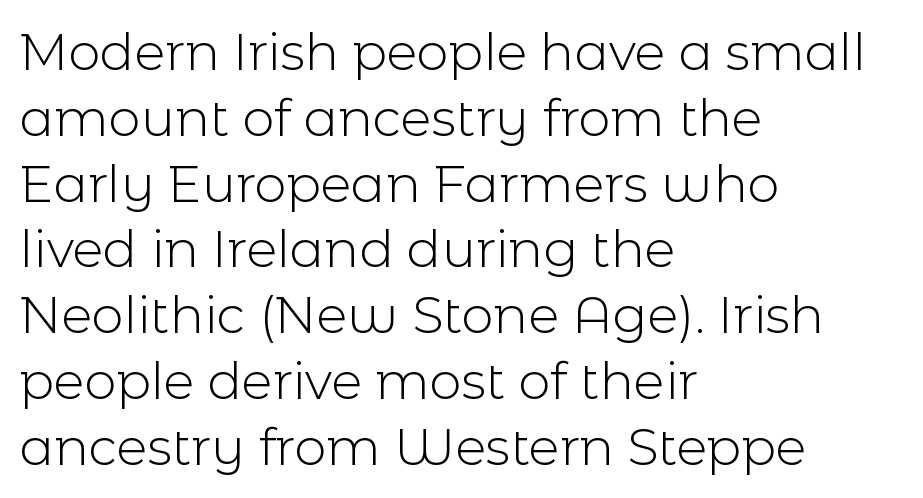
Q: Is the text bold? A: No.
Q: Is the text italic (slanted)? A: No, it is upright.
Q: Is the typeface a serif or a sans-serif typeface? A: Sans-serif.
Q: Is the text underlined? A: No.
Q: How is the paragraph aligned? A: Left-aligned.
Q: Is the spacing between letters normal or unusually wide? A: Normal.
Q: Is the spacing between lines tight, normal or loose? A: Normal.
Q: Width (condensed, normal, or wide)? A: Normal.
Q: x-height? A: Medium.
Q: Monospaced? A: No.
